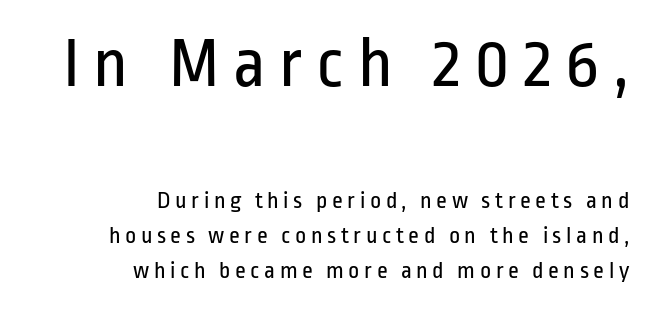
{"serif": "no", "italic": "no", "bold": "no", "weight": "regular", "width": "condensed", "stroke_contrast": "low", "x_height": "medium", "monospaced": "no", "underline": "no", "align": "right", "line_spacing": "normal", "line_spacing_ratio": 1.45, "larger_block": "first", "size_ratio": 3.0, "glyph_px": 72}
